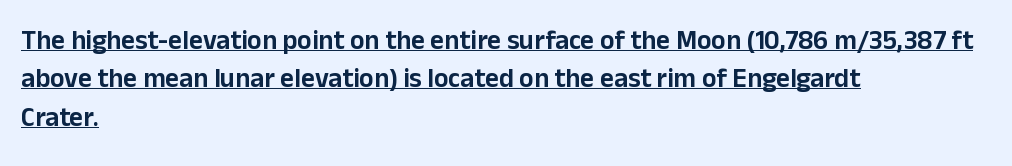
{"italic": "no", "underline": "yes", "align": "left", "line_spacing": "normal", "line_spacing_ratio": 1.42, "letter_spacing": "normal", "letter_spacing_em": 0.0, "glyph_px": 27}
